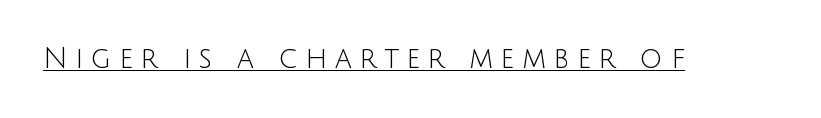
Is this a heavy cut? Hardly; it is regular or lighter. A continuous stroke trails under the words, as in a hyperlink. These lines are rendered in a variable-pitch font. Nope, no serifs anywhere on these letters. Nope, not italic — everything's standing straight. The horizontal fit of the characters is loose and conspicuously gappy.
